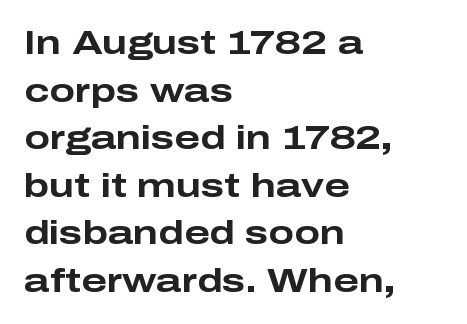
The image shows 34 px bold, wide sans-serif type, upright; set left-aligned, normal line spacing (1.4x), normal letter spacing, not underlined; low stroke contrast and a medium x-height.
